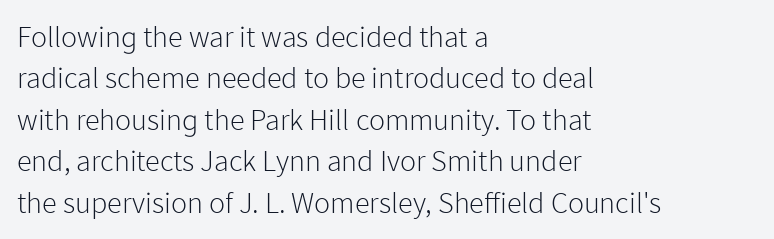
The image shows 30 px light sans-serif type, upright; set left-aligned, normal line spacing (1.38x), normal letter spacing, not underlined; low stroke contrast and a medium x-height.
